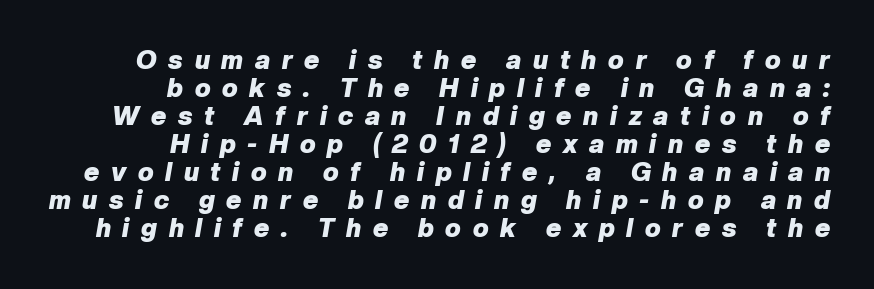
The image shows 26 px bold type, italic (leaning right); set right-aligned, tight line spacing (1.08x), unusually wide letter spacing (+0.45 em), not underlined.
